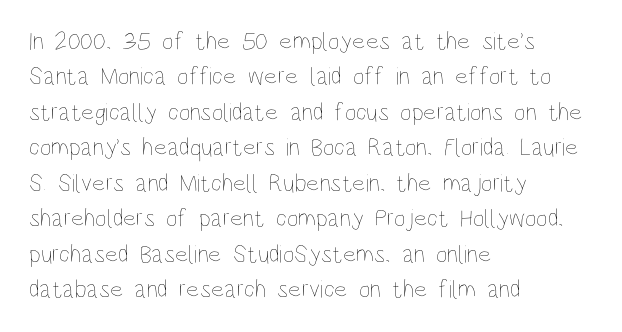
The image shows 25 px text type, upright; set left-aligned, normal line spacing (1.42x), normal letter spacing, not underlined.
